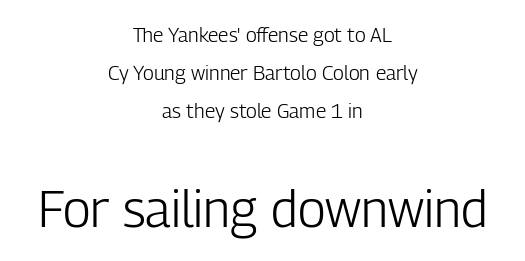
Q: Is the text bold? A: No.
Q: Is the text italic (slanted)? A: No, it is upright.
Q: Is the typeface a serif or a sans-serif typeface? A: Sans-serif.
Q: Is the text underlined? A: No.
Q: How is the paragraph aligned? A: Centered.
Q: Is the spacing between letters normal or unusually wide? A: Normal.
Q: Is the spacing between lines tight, normal or loose? A: Loose.
Q: Which block of text is set in a larger size, the first (top) or the second (bottom)? A: The second (bottom) one.
Q: Width (condensed, normal, or wide)? A: Condensed.
Q: Stroke contrast? A: Low.
Q: x-height? A: Medium.
Q: Monospaced? A: No.
